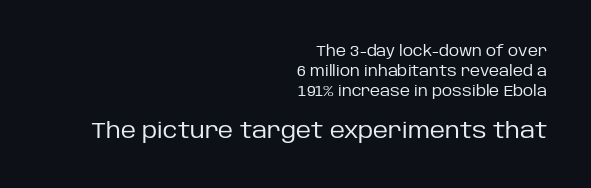
The image shows 21 px text type, upright; set right-aligned, normal line spacing (1.43x), normal letter spacing, not underlined; the second (bottom) block is 1.5x larger.
